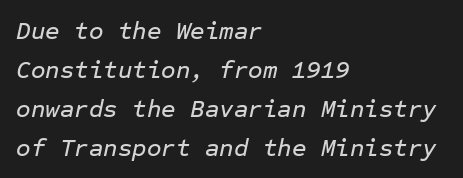
The image shows 25 px text type, italic (leaning right); set left-aligned, normal line spacing (1.56x), normal letter spacing, not underlined.
